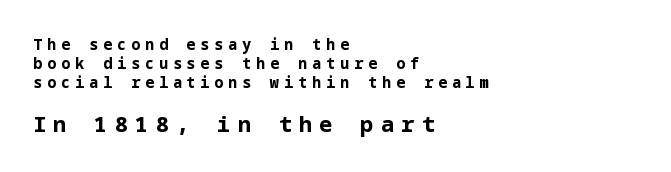
How heavy is the stroke? Heavy — this is a bold. Honestly, the row spacing looks completely unremarkable. The rendering enlarges the type as you move from the upper chunk to the lower. If you drew a ruler down the left edge, every line would touch it. Does extra space separate the letters? Yes, quite a lot of it. The letters stand straight up with perfectly vertical stems.
